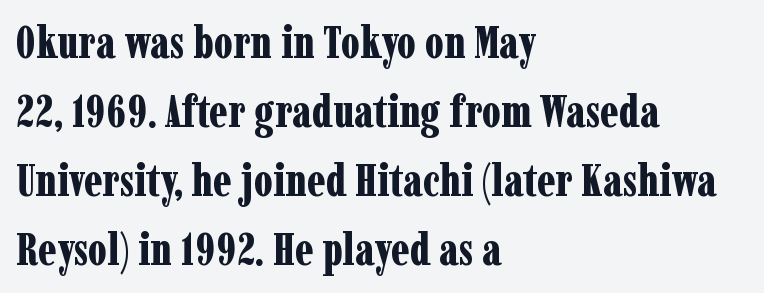
The letters carry serifs — small finishing strokes at the ends of their stems. Spacing between characters is what you'd get straight out of the box. The passage shown stacks its lines at a standard gap. Every character sits straight up, as roman type does. Just letters on the line, the space beneath them empty.
